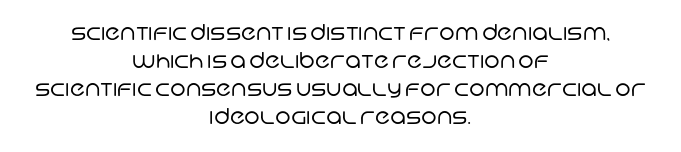
The image shows 22 px text type; set centered, normal line spacing (1.28x), normal letter spacing, not underlined.
